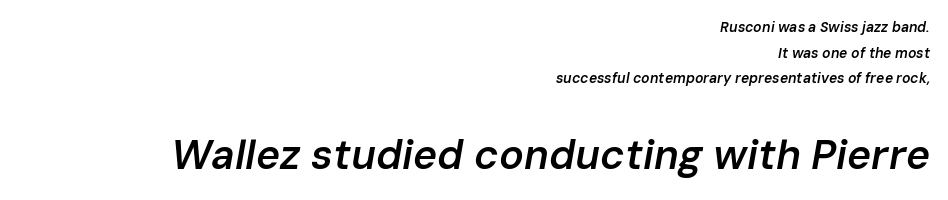
{"italic": "yes", "lean": "right", "slant_degrees": 10, "bold": "semi", "weight": "semibold", "width": "normal", "stroke_contrast": "low", "x_height": "medium", "monospaced": "no", "underline": "no", "align": "right", "line_spacing_ratio": 1.83, "letter_spacing": "normal", "letter_spacing_em": 0.0, "larger_block": "second", "size_ratio": 2.93, "glyph_px": 41}
